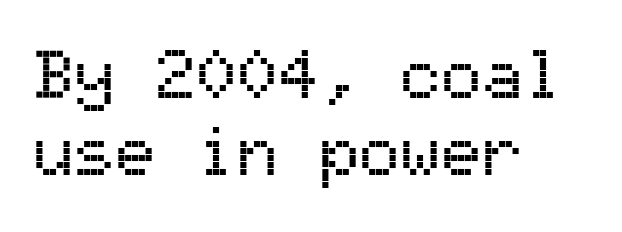
The image shows 68 px sans-serif type, upright, monospaced; set left-aligned, tight line spacing (1.13x), normal letter spacing, not underlined; medium stroke contrast and a medium x-height.
